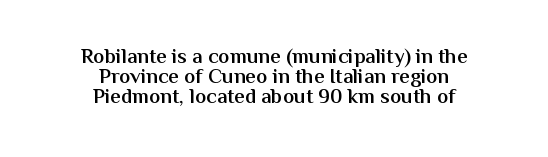
The image shows 21 px text type, upright; set centered, tight line spacing (0.96x), normal letter spacing, not underlined.
